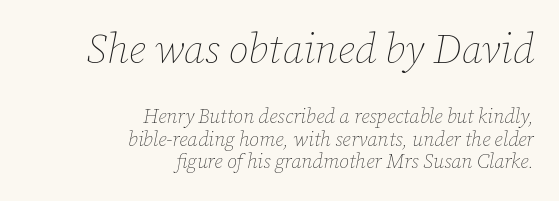
The gap between lines stays unmarked. An italicized treatment has been applied to the whole sample. These two chunks differ in scale, with the top chunk taking the larger measure. Does the copy run flush right? Yes — the right margin is perfectly even. The font sits on the lighter half of the weight spectrum, regular included. Caption: standard tracking, unaltered.
